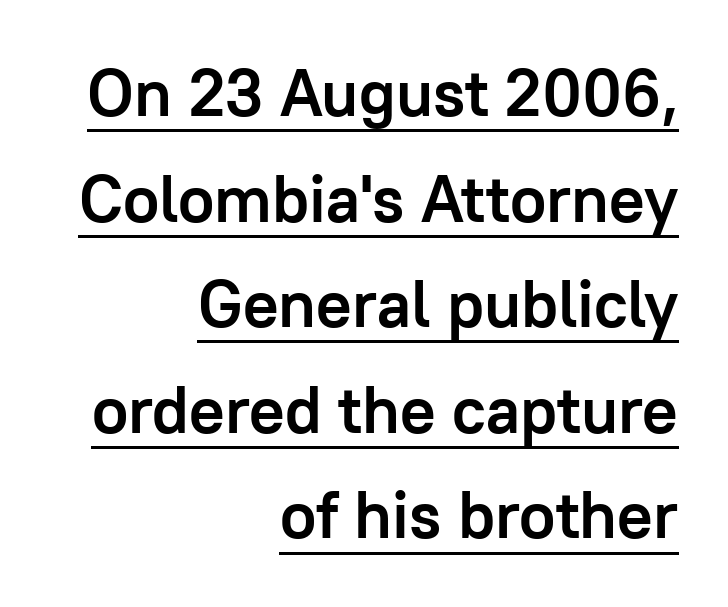
The lettering stays uniformly vertical, giving the passage a roman look. This sample uses plain, unmodified letter spacing. Is there much room between lines? A standard amount, neither cramped nor airy. The passage shown is emphatically bold. Notice how a bar underscores the lettering throughout.
